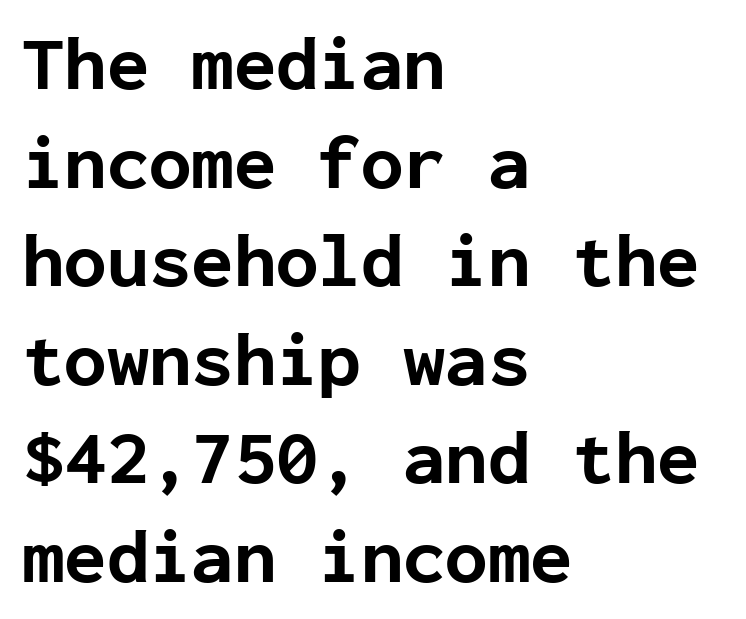
The image shows 77 px bold sans-serif type, upright, monospaced; set left-aligned, normal line spacing (1.28x), normal letter spacing, not underlined; low stroke contrast and a medium x-height.
